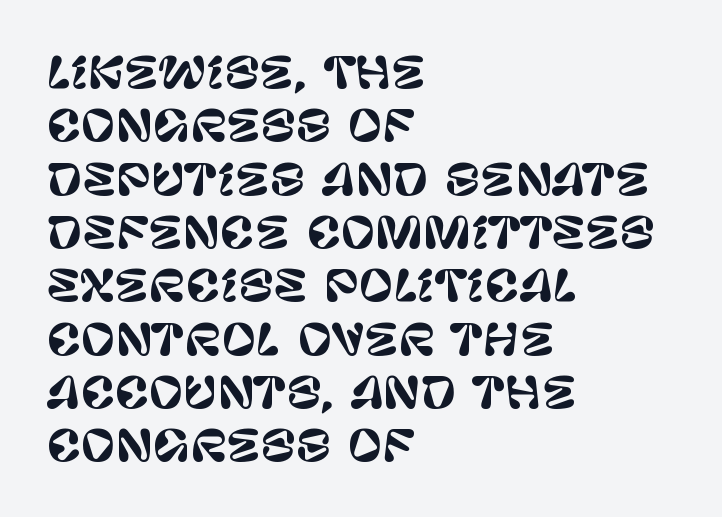
{"serif": "no", "width": "normal", "stroke_contrast": "low", "x_height": "large", "monospaced": "no", "underline": "no", "align": "left", "line_spacing": "normal", "line_spacing_ratio": 1.27, "letter_spacing": "normal", "letter_spacing_em": 0.0, "glyph_px": 42}
